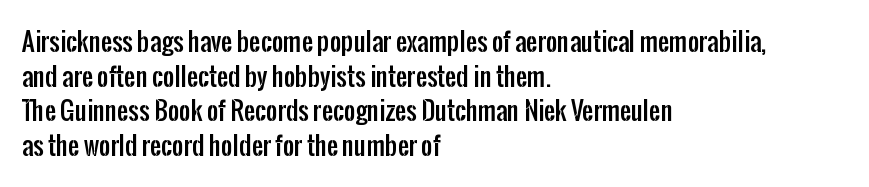
{"italic": "no", "underline": "no", "align": "left", "line_spacing": "normal", "line_spacing_ratio": 1.39, "letter_spacing": "normal", "letter_spacing_em": 0.0, "glyph_px": 25}
